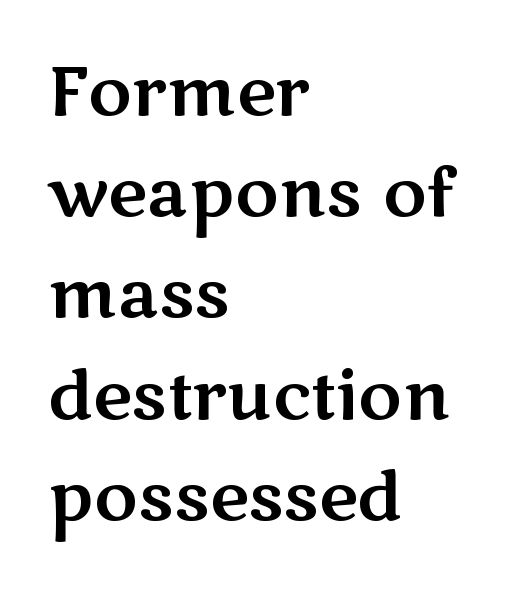
The image shows 67 px wide sans-serif type, upright; set left-aligned, normal line spacing (1.51x), normal letter spacing, not underlined; medium stroke contrast and a medium x-height.
